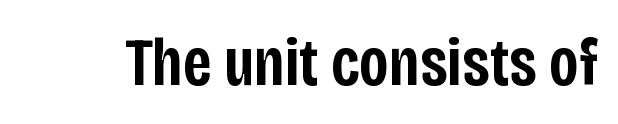
{"serif": "no", "italic": "no", "bold": "semi", "weight": "semibold", "width": "condensed", "stroke_contrast": "low", "x_height": "large", "monospaced": "no", "underline": "no", "letter_spacing": "normal", "letter_spacing_em": 0.0, "glyph_px": 69}
